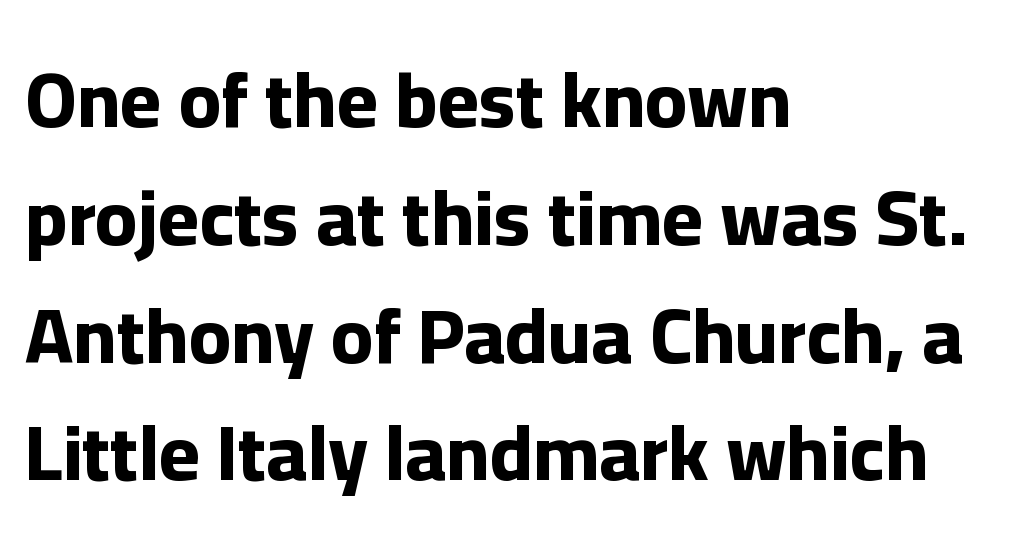
The sample has been set heavy, in full bold. This is roman type, the default non-slanted kind. Typeset ragged right — the left edge is the straight one. The glyphs in this specimen are sans serif. A typesetter would call this zero additional tracking. What's the leading like? Ordinary, nothing unusual.
